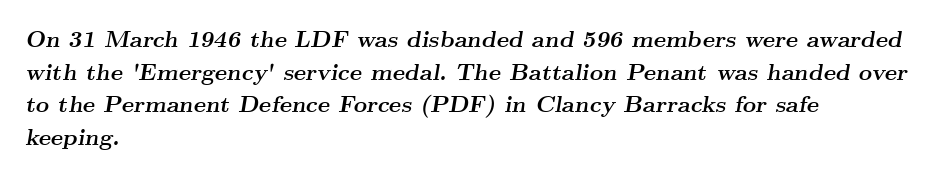
{"italic": "yes", "lean": "right", "slant_degrees": 9, "bold": "yes", "underline": "no", "align": "left", "line_spacing": "normal", "line_spacing_ratio": 1.42, "letter_spacing": "normal", "letter_spacing_em": 0.0, "glyph_px": 23}
